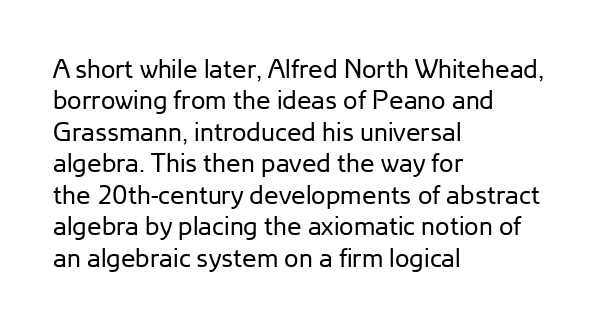
{"italic": "no", "bold": "no", "underline": "no", "align": "left", "line_spacing_ratio": 1.21, "letter_spacing": "normal", "letter_spacing_em": 0.0, "glyph_px": 26}
